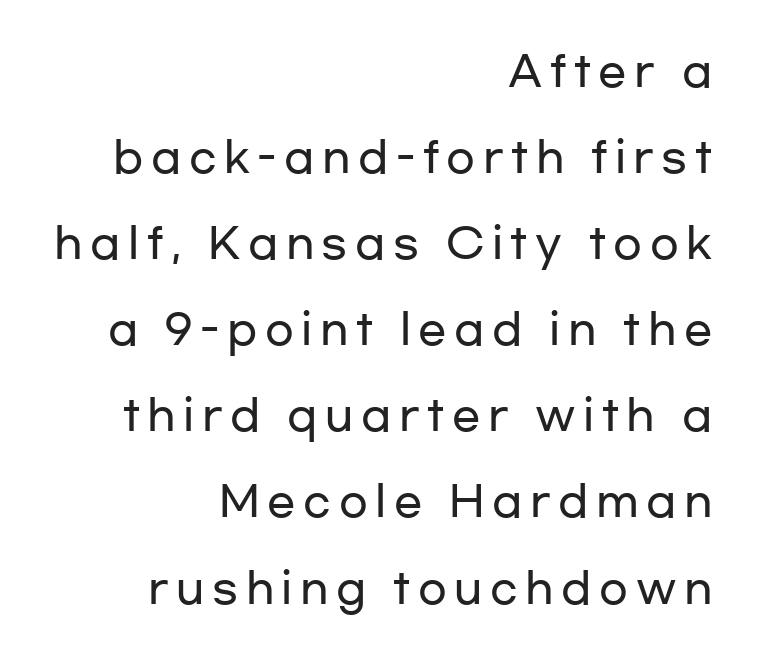
The image shows 42 px wide sans-serif type, upright; set right-aligned, loose line spacing (2.05x), not underlined; low stroke contrast and a medium x-height.
